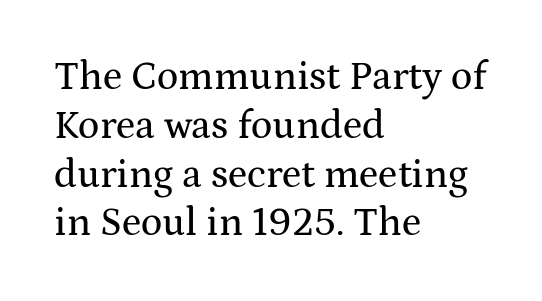
Q: Is the text italic (slanted)? A: No, it is upright.
Q: Is the typeface a serif or a sans-serif typeface? A: Serif.
Q: Is the text underlined? A: No.
Q: How is the paragraph aligned? A: Left-aligned.
Q: Is the spacing between letters normal or unusually wide? A: Normal.
Q: Width (condensed, normal, or wide)? A: Wide.
Q: Stroke contrast? A: Medium.
Q: x-height? A: Medium.
Q: Monospaced? A: No.
